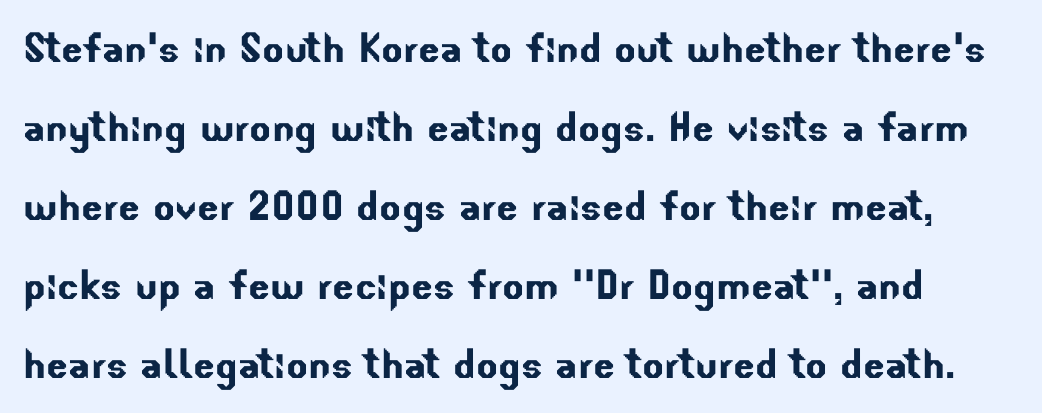
{"serif": "no", "width": "normal", "stroke_contrast": "low", "x_height": "small", "monospaced": "no", "underline": "no", "line_spacing": "normal", "line_spacing_ratio": 1.55, "letter_spacing": "normal", "letter_spacing_em": 0.0, "glyph_px": 51}
